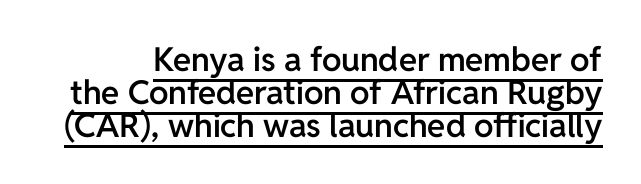
Q: Is the text bold? A: Semi-bold.
Q: Is the text italic (slanted)? A: No, it is upright.
Q: Is the typeface a serif or a sans-serif typeface? A: Sans-serif.
Q: Is the text underlined? A: Yes.
Q: Is the spacing between letters normal or unusually wide? A: Normal.
Q: Is the spacing between lines tight, normal or loose? A: Tight.
Q: Width (condensed, normal, or wide)? A: Normal.
Q: Stroke contrast? A: Low.
Q: x-height? A: Medium.
Q: Monospaced? A: No.
